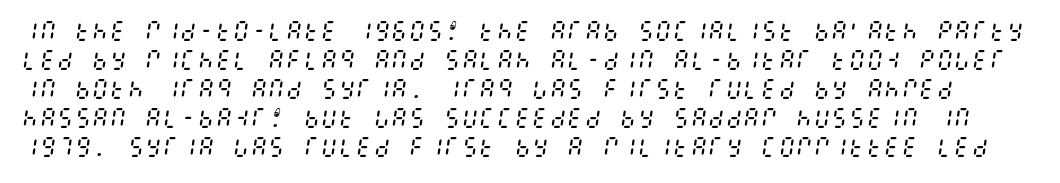
Q: Is the text bold? A: No.
Q: Is the text italic (slanted)? A: Yes, it leans right by about 8 degrees.
Q: Is the text underlined? A: No.
Q: Is the spacing between letters normal or unusually wide? A: Normal.
Q: Is the spacing between lines tight, normal or loose? A: Normal.
